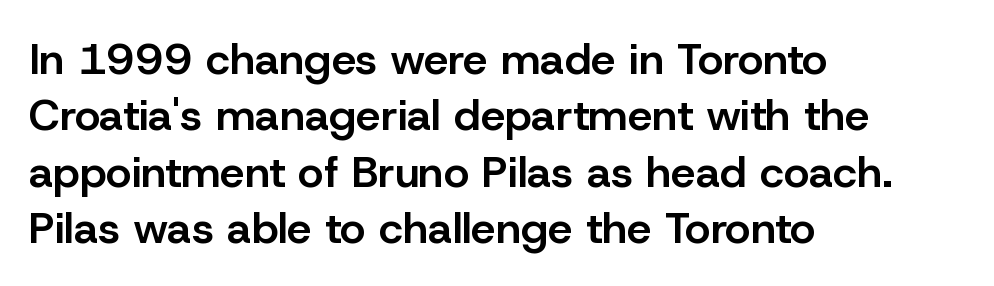
The leading is moderate, giving the passage an even texture. A bit beefed up — I'd call it semibold rather than bold. If you drew a line through each stem, it would be perfectly vertical. Between one letter and the next there's only the usual sliver of space. The face used here is a sans, in the tradition of grotesques and geometrics. Rule under the text: the space is simply empty.
